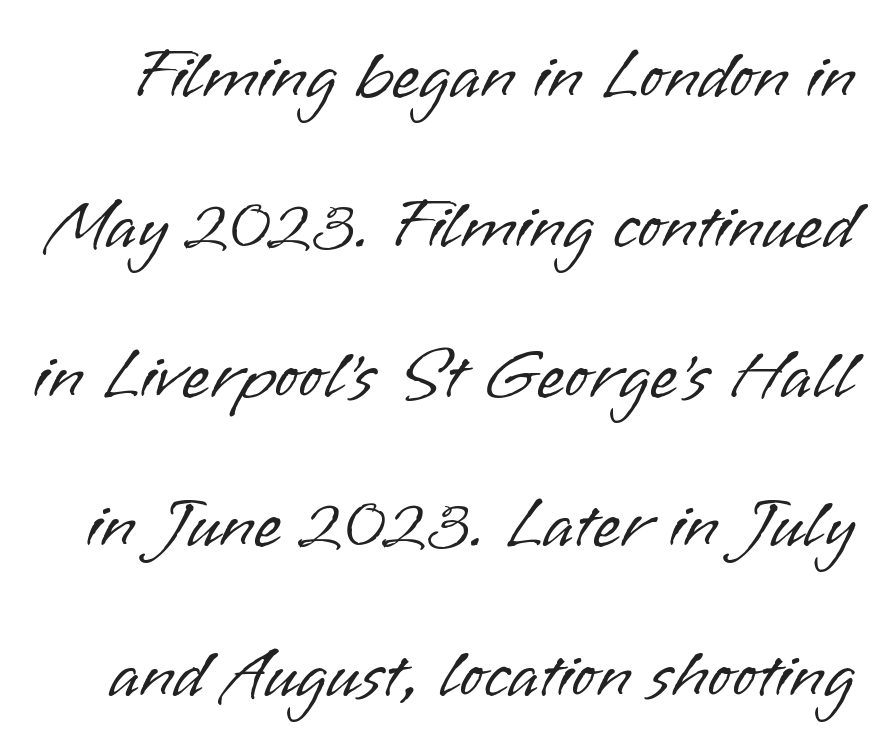
The image shows 72 px light sans-serif type; set loose line spacing (2.08x), normal letter spacing, not underlined; low stroke contrast and a small x-height.
